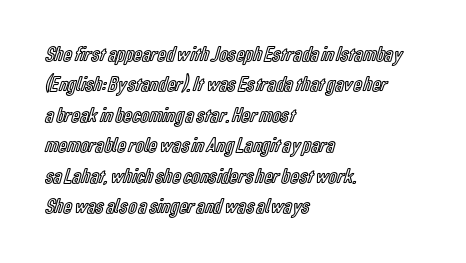
Q: Is the text italic (slanted)? A: Yes.
Q: Is the text underlined? A: No.
Q: How is the paragraph aligned? A: Left-aligned.
Q: Is the spacing between letters normal or unusually wide? A: Normal.
Q: Is the spacing between lines tight, normal or loose? A: Normal.
